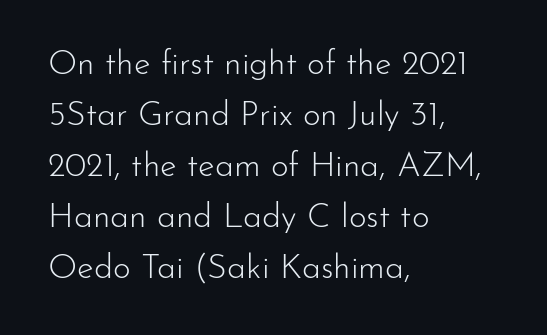
{"serif": "no", "italic": "no", "bold": "no", "weight": "light", "width": "normal", "stroke_contrast": "low", "x_height": "small", "monospaced": "no", "underline": "no", "align": "left", "line_spacing": "normal", "line_spacing_ratio": 1.5, "letter_spacing": "normal", "letter_spacing_em": 0.0, "glyph_px": 34}
